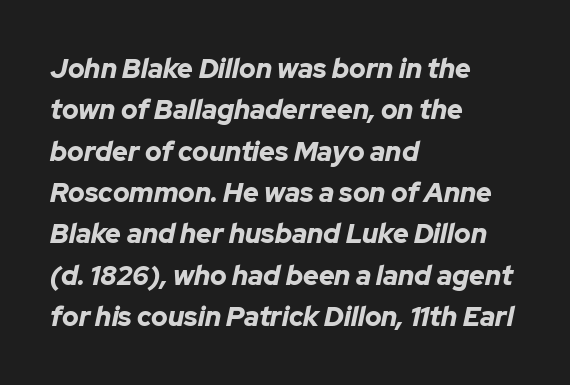
Q: Is the text bold? A: Yes.
Q: Is the text italic (slanted)? A: Yes, it leans right by about 12 degrees.
Q: Is the text underlined? A: No.
Q: How is the paragraph aligned? A: Left-aligned.
Q: Is the spacing between letters normal or unusually wide? A: Normal.
Q: Is the spacing between lines tight, normal or loose? A: Normal.
